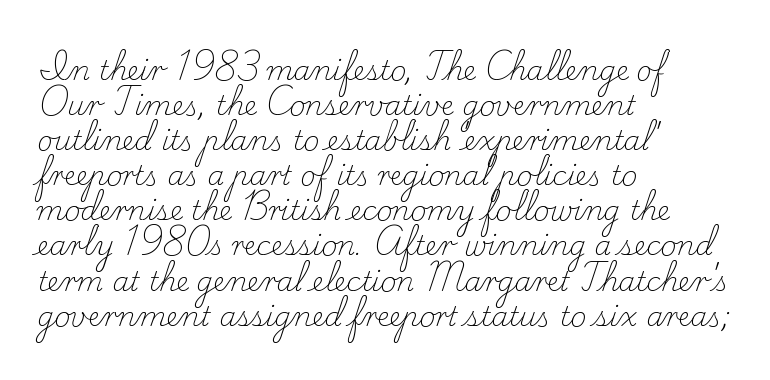
{"bold": "no", "underline": "no", "align": "left", "line_spacing": "normal", "line_spacing_ratio": 1.3, "letter_spacing": "normal", "letter_spacing_em": 0.0, "glyph_px": 27}
